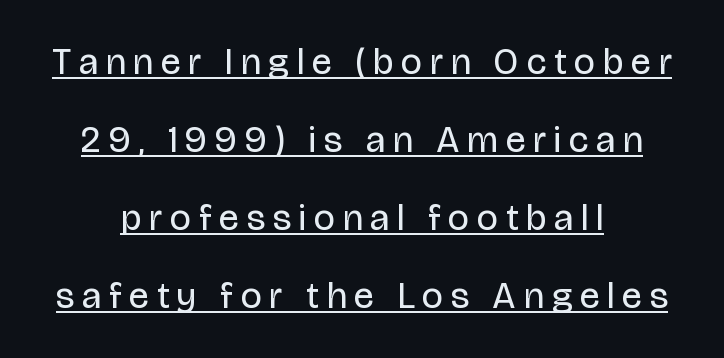
The whitespace from short lines is split evenly between both sides. Is this a fixed-width face? No — the glyphs have proportional, varying widths. Observe the wide spacing: letters keep a clear distance from each other. A great deal of white space separates one row of letters from the next. Beneath each row of characters lies a ruled line.
